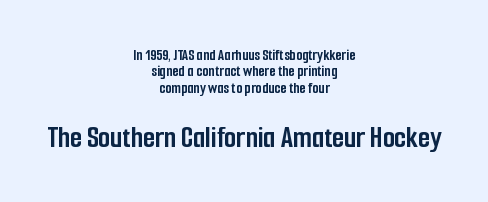
The image shows 31 px semibold, condensed sans-serif type, upright; set centered, tight line spacing (1.02x), normal letter spacing, not underlined; the second (bottom) block is 1.94x larger; low stroke contrast and a medium x-height.
